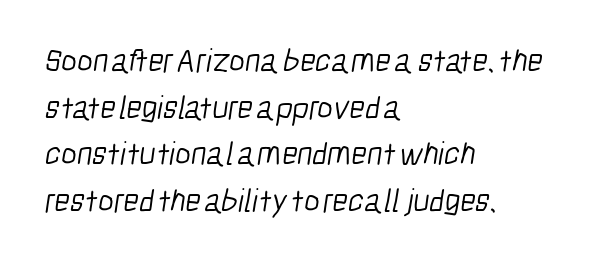
The face looks like a standard text weight, possibly lighter. The zone under the glyphs is completely vacant. Standard letterfit; no display-style spreading of the glyphs. The face used here is a sans, in the tradition of grotesques and geometrics. These lines stack with their left ends in a neat column.
